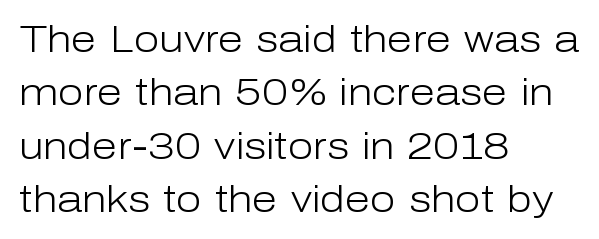
Q: Is the text bold? A: No.
Q: Is the text italic (slanted)? A: No, it is upright.
Q: Is the typeface a serif or a sans-serif typeface? A: Sans-serif.
Q: Is the text underlined? A: No.
Q: How is the paragraph aligned? A: Left-aligned.
Q: Is the spacing between letters normal or unusually wide? A: Normal.
Q: Is the spacing between lines tight, normal or loose? A: Normal.
Q: Width (condensed, normal, or wide)? A: Normal.
Q: Stroke contrast? A: Low.
Q: x-height? A: Medium.
Q: Monospaced? A: No.
